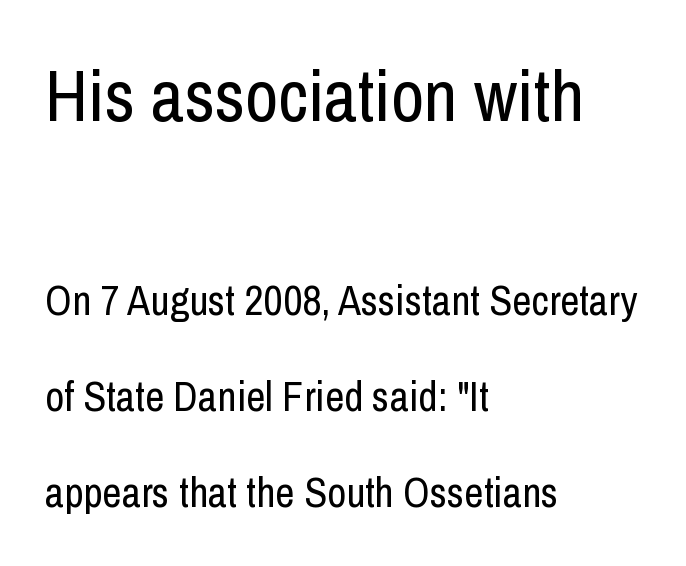
The image shows 73 px regular-weight, condensed sans-serif type, upright; set left-aligned, loose line spacing (2.29x), normal letter spacing, not underlined; the first (top) block is 1.74x larger; low stroke contrast and a medium x-height.
